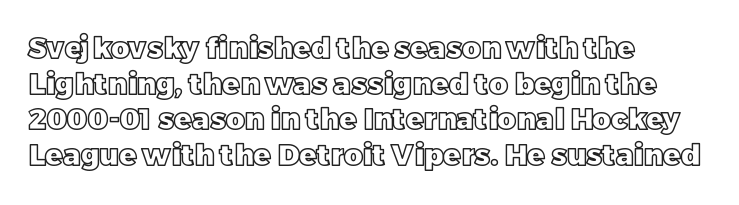
Rendered with straight, roman letterforms. Clear beneath every line of the passage. Leftover space on each line is placed entirely after the last word. Here the designer chose a conventional face with non-uniform glyph widths. Is the letter spacing exaggerated? No — it looks like the ordinary default.
